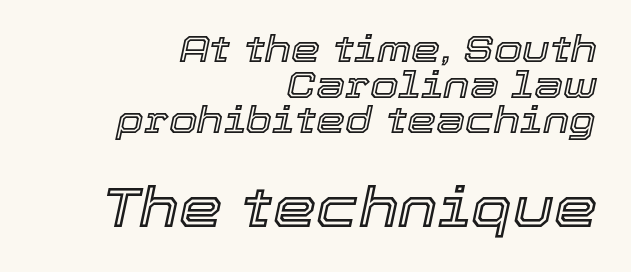
{"italic": "yes", "lean": "right", "slant_degrees": 12, "width": "normal", "x_height": "medium", "monospaced": "no", "underline": "no", "align": "right", "line_spacing": "tight", "line_spacing_ratio": 0.96, "letter_spacing": "normal", "letter_spacing_em": 0.0, "larger_block": "second", "size_ratio": 1.49, "glyph_px": 55}
